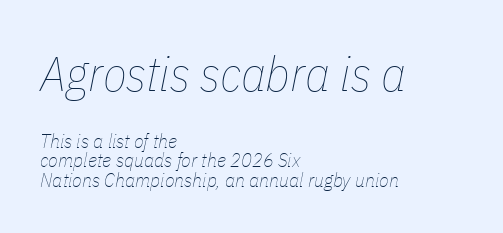
The image shows 49 px thin, condensed type, italic (leaning right); set left-aligned, tight line spacing (0.97x), normal letter spacing, not underlined; the first (top) block is 2.45x larger; low stroke contrast and a medium x-height.
